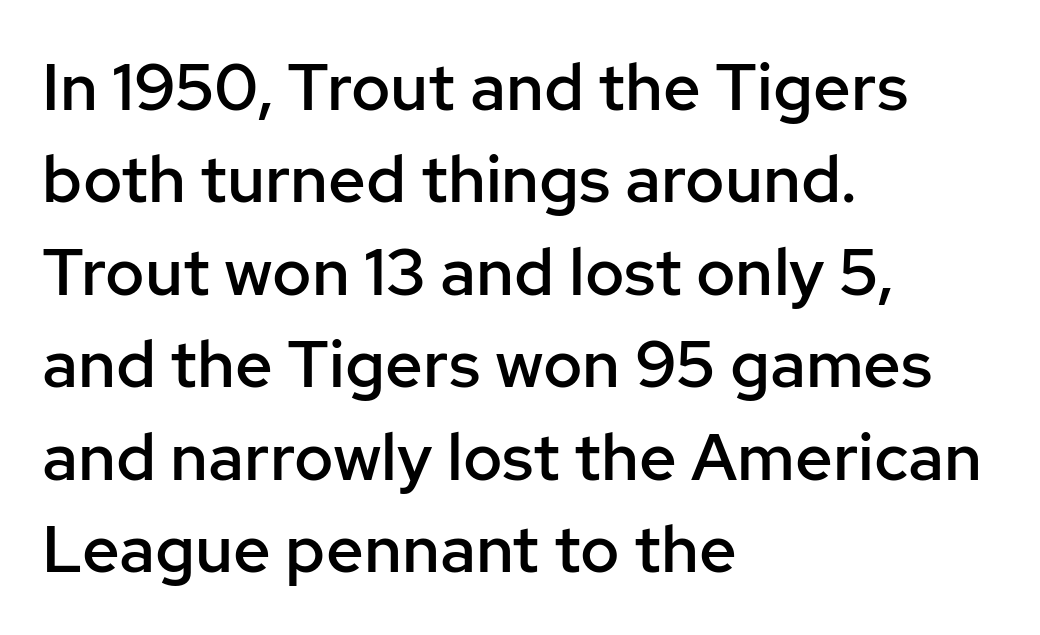
The image shows 66 px semibold sans-serif type, upright; set left-aligned, normal line spacing (1.4x), normal letter spacing, not underlined; low stroke contrast and a medium x-height.
